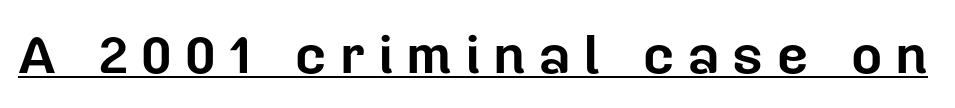
The image shows 54 px bold sans-serif type, upright; set unusually wide letter spacing (+0.25 em), underlined; low stroke contrast and a medium x-height.
